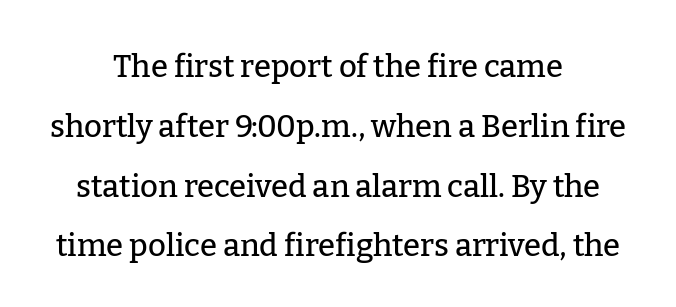
Q: Is the text italic (slanted)? A: No, it is upright.
Q: Is the typeface a serif or a sans-serif typeface? A: Serif.
Q: Is the text underlined? A: No.
Q: How is the paragraph aligned? A: Centered.
Q: Is the spacing between letters normal or unusually wide? A: Normal.
Q: Is the spacing between lines tight, normal or loose? A: Loose.
Q: Width (condensed, normal, or wide)? A: Normal.
Q: Stroke contrast? A: Low.
Q: x-height? A: Medium.
Q: Monospaced? A: No.
